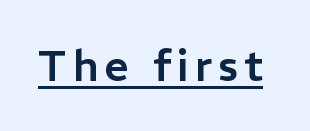
Every word sits above its own underline. Style check: upright. Examine the stroke ends and you'll find no serifs. Think of a printed novel: that variable character pitch is what you see here.
